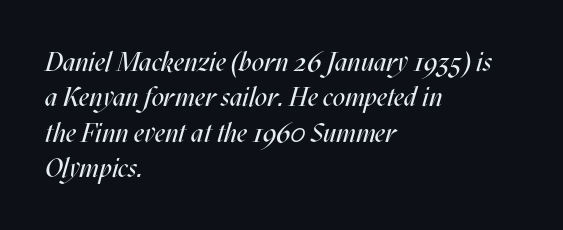
Is the block centered? No — it sits flush against the left margin. If you measured baseline to baseline, you'd find a middling distance. In terms of posture, this sample is oblique. Is the type heavy? It reads as light-to-regular instead.
